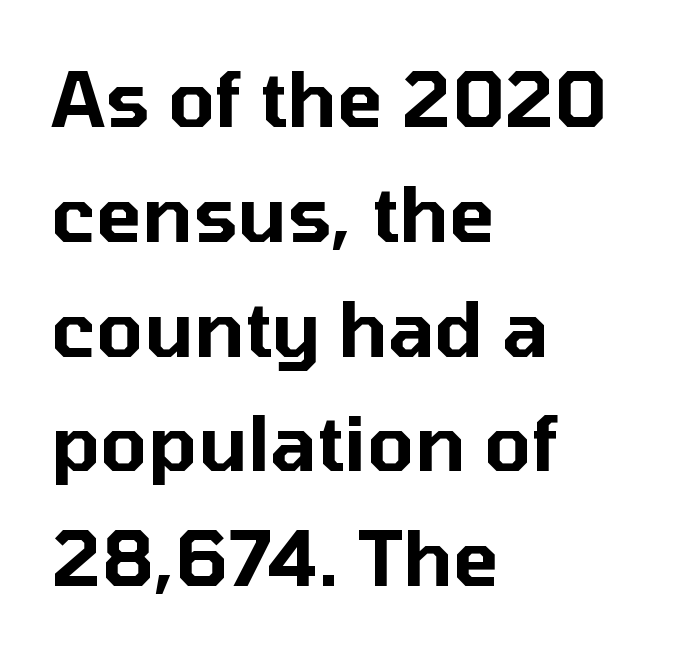
{"serif": "no", "italic": "no", "width": "normal", "stroke_contrast": "low", "x_height": "medium", "monospaced": "no", "underline": "no", "align": "left", "line_spacing": "normal", "line_spacing_ratio": 1.51, "letter_spacing": "normal", "letter_spacing_em": 0.0, "glyph_px": 76}
